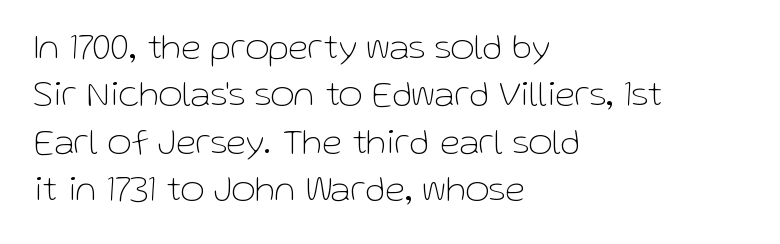
Underline: absent. Horizontally, the lines are justified to the leading edge only. Each letter keeps its own natural width here, so spacing adapts to shape. This is sans-serif lettering, the kind often seen on screens and signage. Vertically, the passage feels balanced, rows spaced as you'd expect. A typesetter would call this zero additional tracking.
